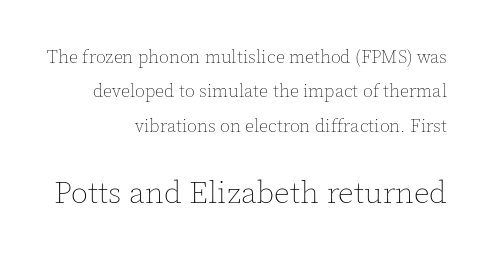
{"italic": "no", "bold": "no", "weight": "thin", "width": "normal", "x_height": "medium", "monospaced": "no", "underline": "no", "align": "right", "line_spacing": "loose", "line_spacing_ratio": 1.91, "letter_spacing": "normal", "letter_spacing_em": 0.0, "larger_block": "second", "size_ratio": 1.72, "glyph_px": 31}
